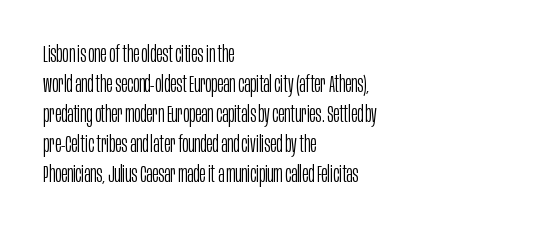
Q: Is the text bold? A: No.
Q: Is the text italic (slanted)? A: No, it is upright.
Q: Is the text underlined? A: No.
Q: How is the paragraph aligned? A: Left-aligned.
Q: Is the spacing between letters normal or unusually wide? A: Normal.
Q: Is the spacing between lines tight, normal or loose? A: Normal.
